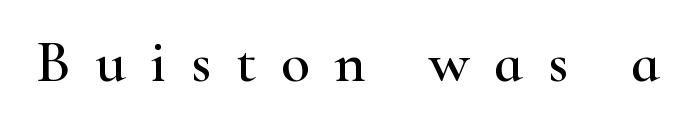
{"serif": "yes", "italic": "no", "width": "wide", "stroke_contrast": "high", "x_height": "small", "monospaced": "no", "underline": "no", "letter_spacing": "wide", "letter_spacing_em": 0.41, "glyph_px": 60}
